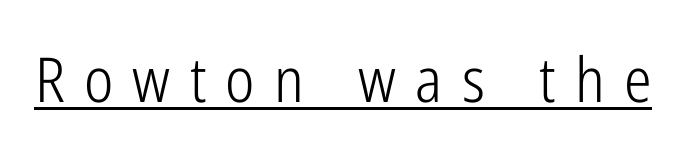
The image shows 62 px light, condensed sans-serif type, upright; set unusually wide letter spacing (+0.31 em), underlined; low stroke contrast and a medium x-height.
